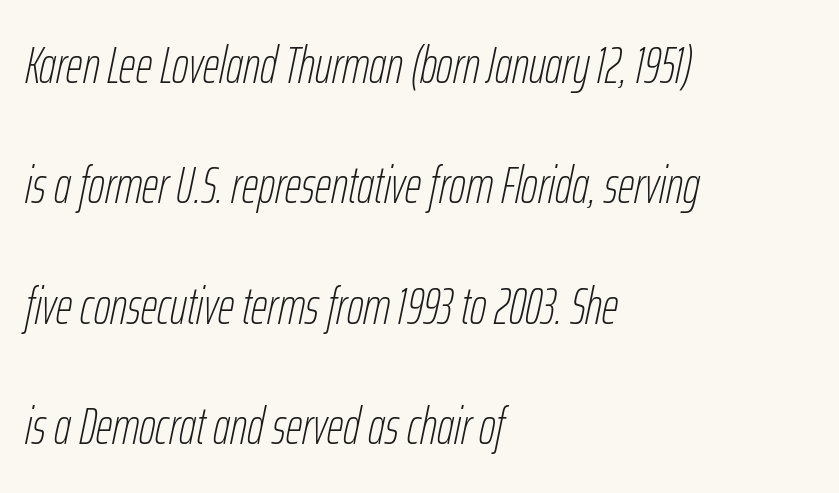
The specimen reads as italic at a glance. Is there much room between lines? Yes — plenty of vertical air separates them. The passage shown is typed in a proportional face where columns would drift. The rendering keeps characters at their native spacing.
